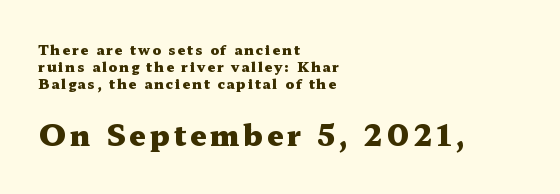
Does the type have serifs? Yes, each stem ends in a small foot. In CSS terms this would be text-align: left. Italic: no, the glyphs are upright roman. The following chunk of copy outweighs the initial chunk in type size. Here the designer chose a conventional face with non-uniform glyph widths.
